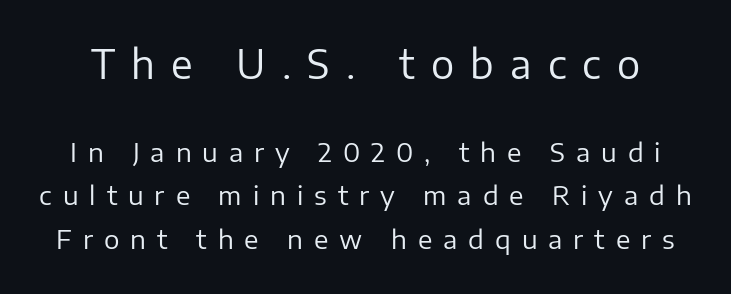
The image shows 39 px regular-weight sans-serif type, upright; set normal line spacing (1.68x), unusually wide letter spacing (+0.42 em), not underlined; the first (top) block is 1.5x larger; low stroke contrast and a medium x-height.
